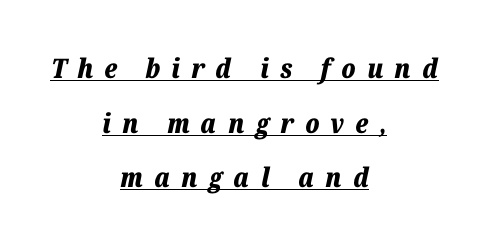
{"italic": "yes", "lean": "right", "slant_degrees": 12, "bold": "yes", "underline": "yes", "align": "center", "line_spacing": "loose", "line_spacing_ratio": 2.02, "letter_spacing": "wide", "letter_spacing_em": 0.41, "glyph_px": 27}
